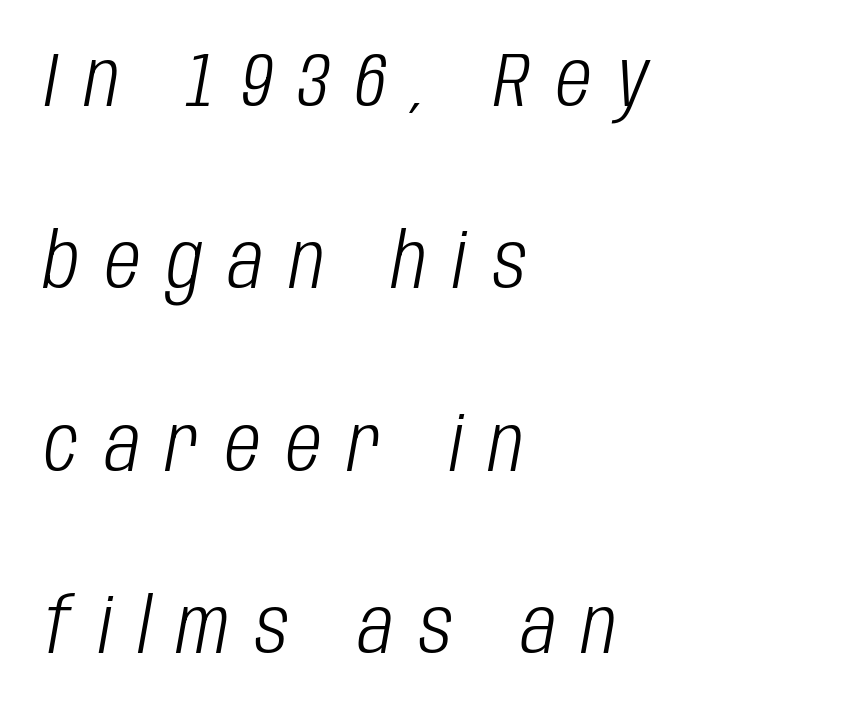
Q: Is the text bold? A: No.
Q: Is the text italic (slanted)? A: Yes, it leans right by about 10 degrees.
Q: Is the text underlined? A: No.
Q: How is the paragraph aligned? A: Left-aligned.
Q: Is the spacing between letters normal or unusually wide? A: Unusually wide.
Q: Is the spacing between lines tight, normal or loose? A: Loose.
Q: Width (condensed, normal, or wide)? A: Condensed.
Q: Stroke contrast? A: Low.
Q: x-height? A: Large.
Q: Monospaced? A: No.
